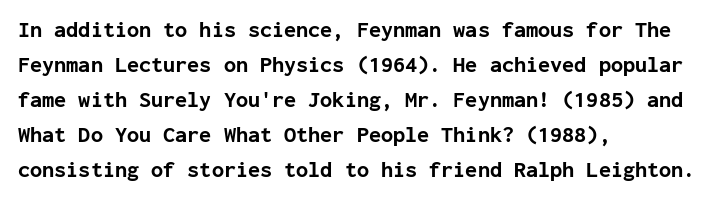
{"italic": "no", "bold": "yes", "underline": "no", "align": "left", "line_spacing": "normal", "line_spacing_ratio": 1.59, "letter_spacing": "normal", "letter_spacing_em": 0.0, "glyph_px": 22}
